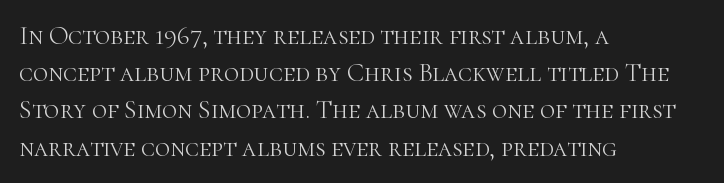
The image shows 26 px text type, upright; set left-aligned, normal line spacing (1.43x), normal letter spacing, not underlined.
